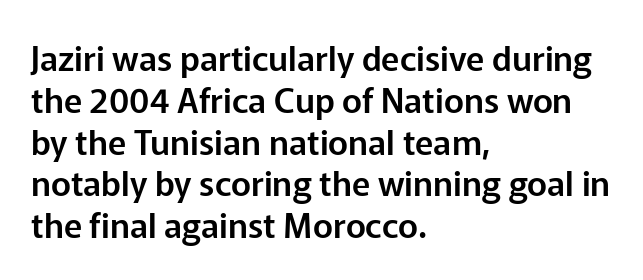
Q: Is the text italic (slanted)? A: No, it is upright.
Q: Is the typeface a serif or a sans-serif typeface? A: Sans-serif.
Q: Is the text underlined? A: No.
Q: How is the paragraph aligned? A: Left-aligned.
Q: Is the spacing between letters normal or unusually wide? A: Normal.
Q: Width (condensed, normal, or wide)? A: Normal.
Q: Stroke contrast? A: Low.
Q: x-height? A: Medium.
Q: Monospaced? A: No.
